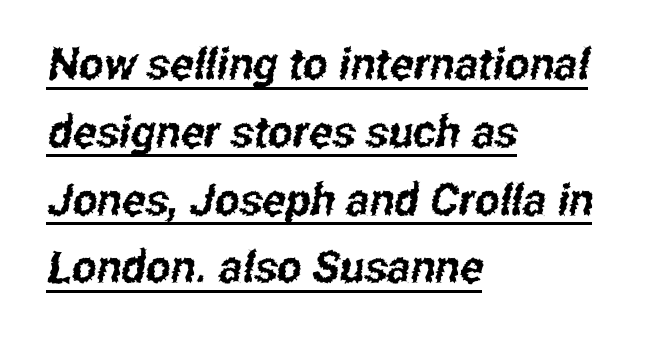
The image shows 44 px condensed sans-serif type; set left-aligned, normal line spacing (1.54x), normal letter spacing, underlined; low stroke contrast and a medium x-height.
